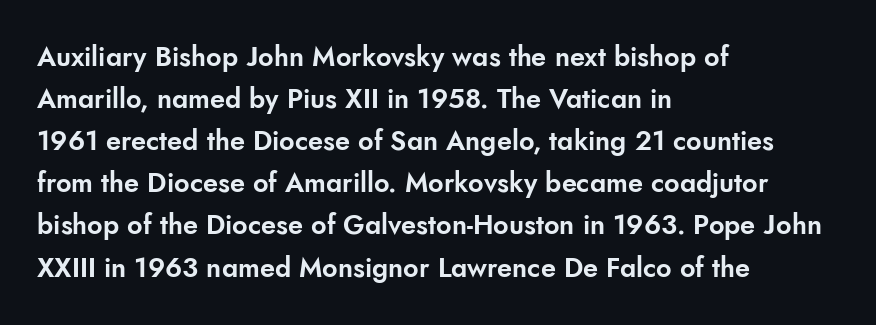
{"italic": "no", "underline": "no", "align": "left", "line_spacing": "normal", "line_spacing_ratio": 1.56, "letter_spacing": "normal", "letter_spacing_em": 0.0, "glyph_px": 27}
